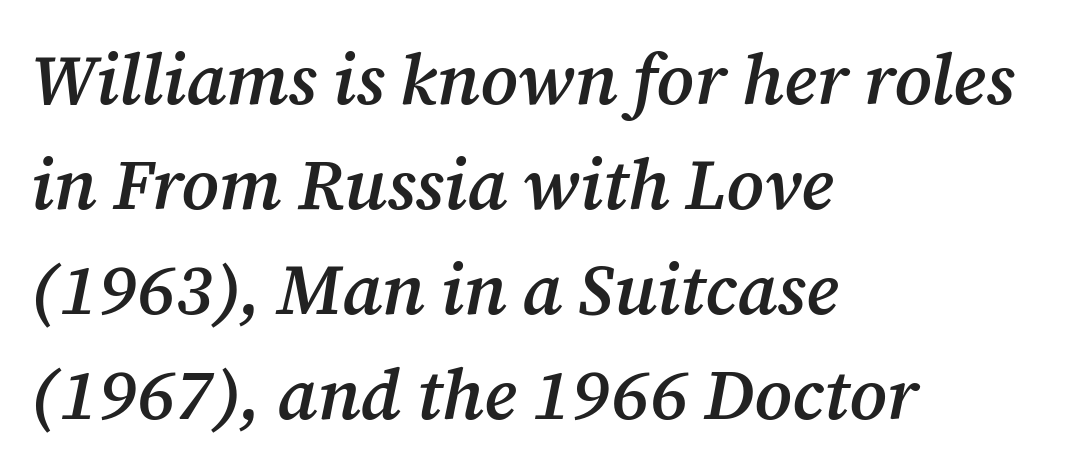
The image shows 71 px semibold serif type, italic (leaning right); set left-aligned, normal line spacing (1.48x), normal letter spacing, not underlined; medium stroke contrast and a medium x-height.
